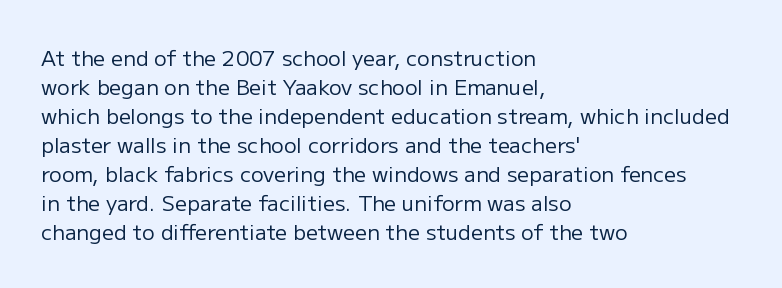
{"italic": "no", "bold": "no", "underline": "no", "align": "left", "line_spacing": "normal", "line_spacing_ratio": 1.38, "letter_spacing": "normal", "letter_spacing_em": 0.0, "glyph_px": 21}
